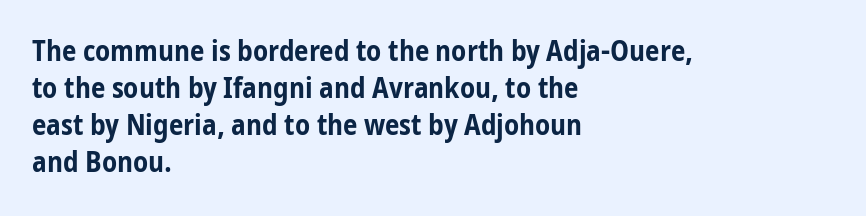
The gaps between neighbouring characters are ordinary and unremarkable. Students, observe: this is what conventionally led text looks like. The text block is weighted toward the left margin, trailing off unevenly rightward. Anything drawn beneath the words? Only blank space. Proportional: the letters do not fall into vertical columns.
